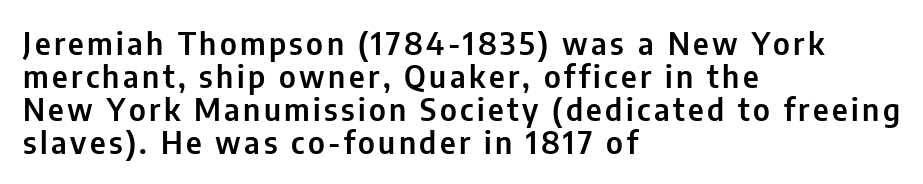
Posture: straight, roman, zero tilt. Each letter's strokes conclude bluntly, with no projecting serifs. You could not count columns in this text — the font is proportionally spaced. Teacher's note: observe the even left margin — that is flush-left alignment. Decoration check: the copy has no underline. You could barely slide anything between these rows.
